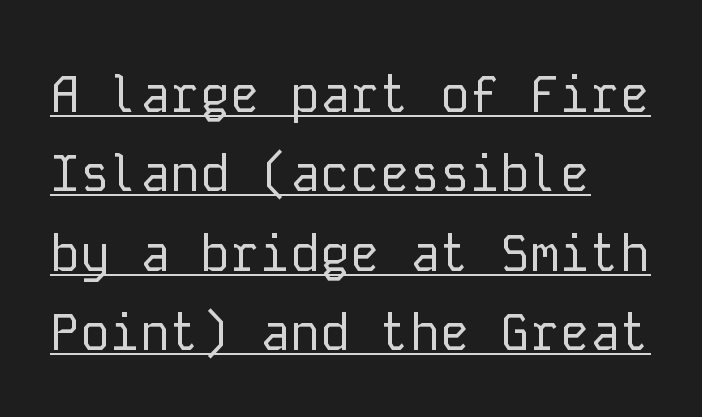
{"serif": "no", "italic": "no", "bold": "no", "weight": "regular", "width": "normal", "stroke_contrast": "low", "x_height": "medium", "monospaced": "yes", "underline": "yes", "align": "left", "line_spacing": "normal", "line_spacing_ratio": 1.59, "letter_spacing": "normal", "letter_spacing_em": 0.0, "glyph_px": 50}
